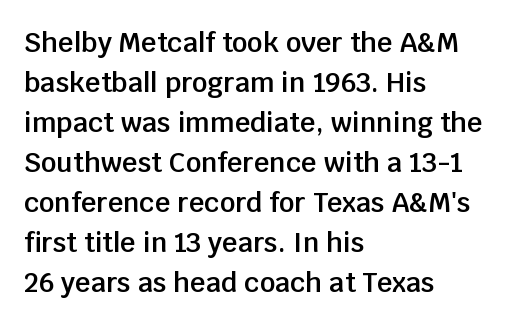
The image shows 27 px text type, upright; set left-aligned, normal line spacing (1.48x), normal letter spacing, not underlined.
